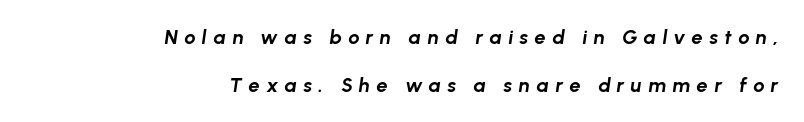
Q: Is the text bold? A: Yes.
Q: Is the text italic (slanted)? A: Yes, it leans right by about 8 degrees.
Q: Is the text underlined? A: No.
Q: How is the paragraph aligned? A: Right-aligned.
Q: Is the spacing between letters normal or unusually wide? A: Unusually wide.
Q: Is the spacing between lines tight, normal or loose? A: Loose.
